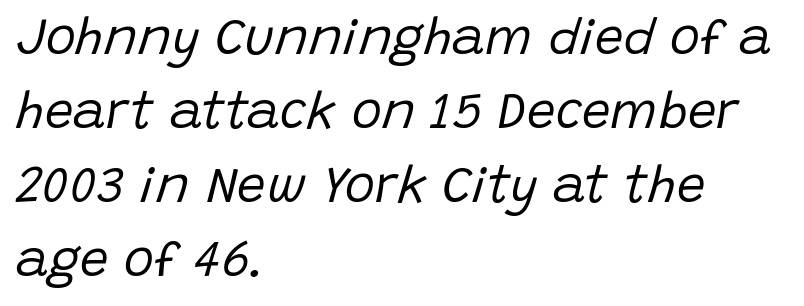
Think standard paragraph weight, or any step lighter than that. A typesetter would call this proportional, since set widths differ per character. This is oblique type, the kind used for emphasis or titles. A clean baseline with only descenders dipping below it. The line texture is even and compact thanks to regular tracking. A typesetter would call this leading conventional body-copy spacing.
